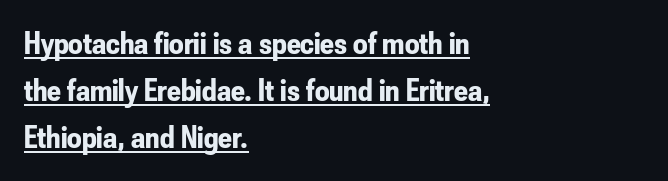
Q: Is the text bold? A: Yes.
Q: Is the text italic (slanted)? A: No, it is upright.
Q: Is the typeface a serif or a sans-serif typeface? A: Sans-serif.
Q: Is the text underlined? A: Yes.
Q: How is the paragraph aligned? A: Left-aligned.
Q: Is the spacing between letters normal or unusually wide? A: Normal.
Q: Is the spacing between lines tight, normal or loose? A: Normal.
Q: Width (condensed, normal, or wide)? A: Condensed.
Q: Stroke contrast? A: Low.
Q: x-height? A: Small.
Q: Monospaced? A: No.
